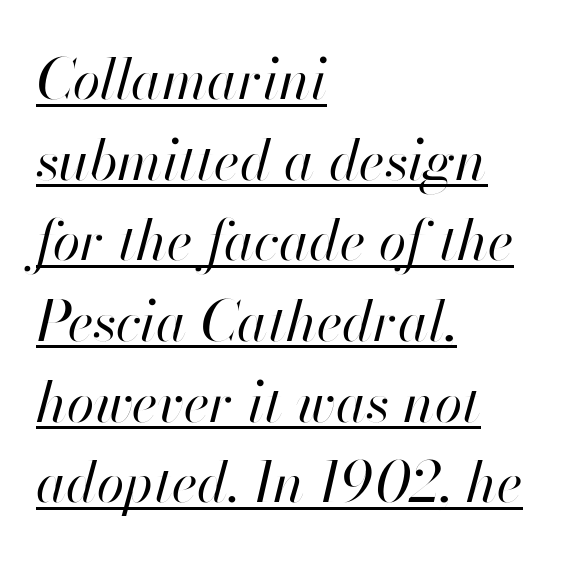
{"italic": "yes", "lean": "right", "slant_degrees": 13, "bold": "no", "weight": "regular", "width": "normal", "stroke_contrast": "high", "x_height": "small", "monospaced": "no", "underline": "yes", "align": "left", "line_spacing": "normal", "line_spacing_ratio": 1.44, "letter_spacing": "normal", "letter_spacing_em": 0.0, "glyph_px": 56}
